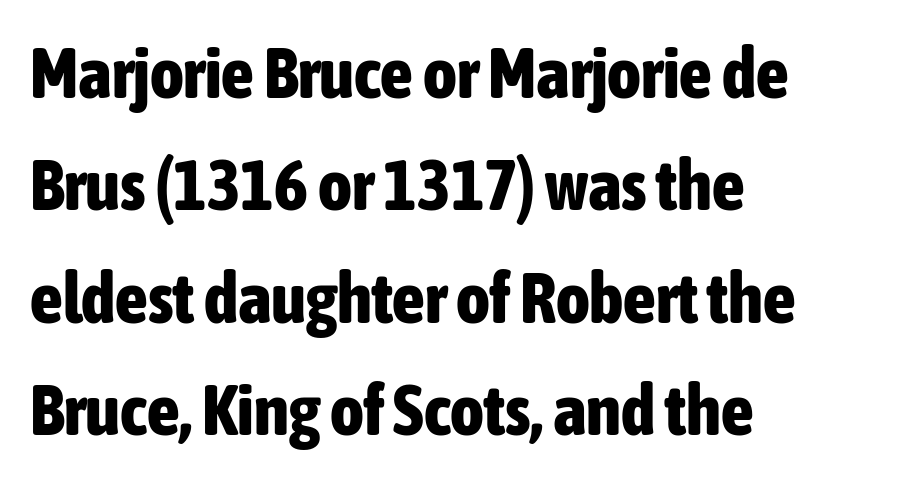
{"serif": "no", "italic": "no", "bold": "yes", "weight": "bold", "width": "condensed", "stroke_contrast": "low", "x_height": "medium", "monospaced": "no", "underline": "no", "align": "left", "line_spacing": "normal", "line_spacing_ratio": 1.56, "letter_spacing": "normal", "letter_spacing_em": 0.0, "glyph_px": 72}
